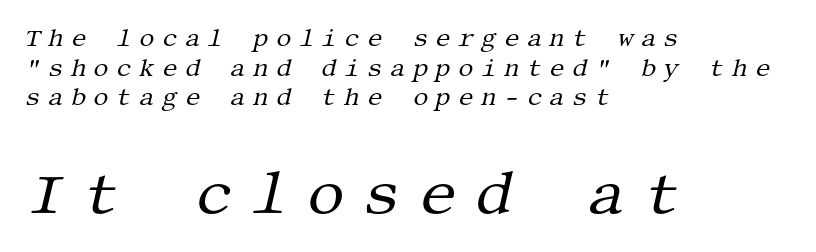
The image shows 59 px regular-weight serif type, italic (leaning right); set left-aligned, line spacing 1.23x, unusually wide letter spacing (+0.31 em), not underlined; the second (bottom) block is 2.46x larger; medium stroke contrast and a large x-height.
